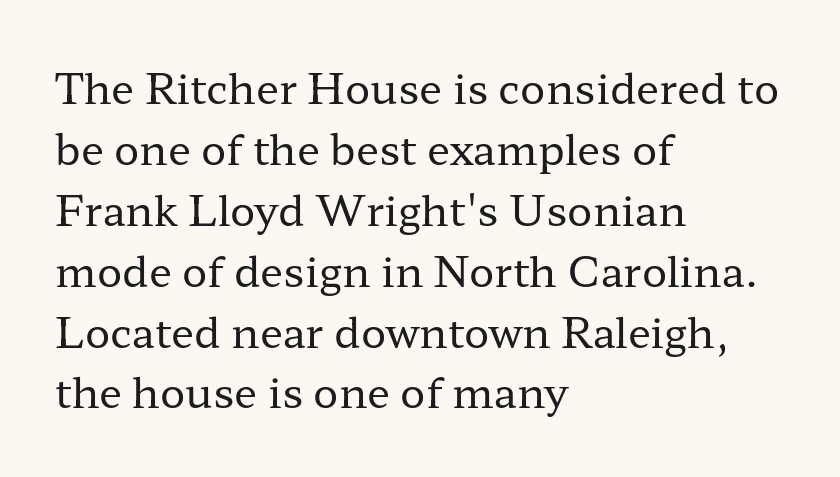
{"serif": "yes", "italic": "no", "bold": "no", "weight": "regular", "width": "wide", "stroke_contrast": "low", "x_height": "medium", "monospaced": "no", "underline": "no", "align": "left", "line_spacing": "normal", "line_spacing_ratio": 1.45, "letter_spacing": "normal", "letter_spacing_em": 0.0, "glyph_px": 42}
